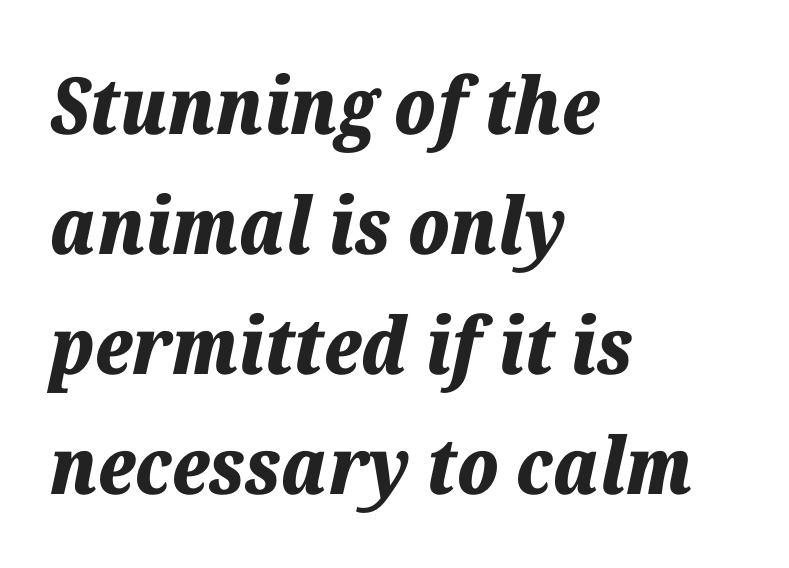
{"italic": "yes", "lean": "right", "slant_degrees": 12, "bold": "yes", "weight": "bold", "width": "normal", "stroke_contrast": "low", "x_height": "medium", "monospaced": "no", "underline": "no", "align": "left", "line_spacing": "normal", "line_spacing_ratio": 1.52, "letter_spacing": "normal", "letter_spacing_em": 0.0, "glyph_px": 79}
